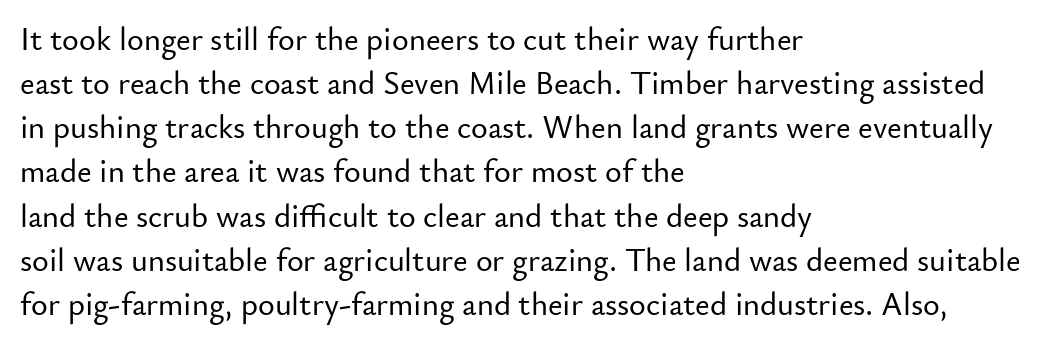
Is the letter spacing exaggerated? No — it looks like the ordinary default. Each letter keeps its own natural width here, so spacing adapts to shape. Descenders hang freely into open space. What's the leading like? Ordinary, nothing unusual.
